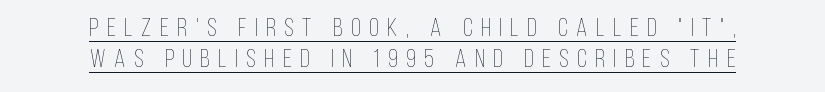
The sample's only ornament is a line tracing under the words. Reading down the block, each line starts at a different indent, mirrored at its end. Honestly, the letter spacing is so wide it's the main thing you notice. Posture: vertical.
